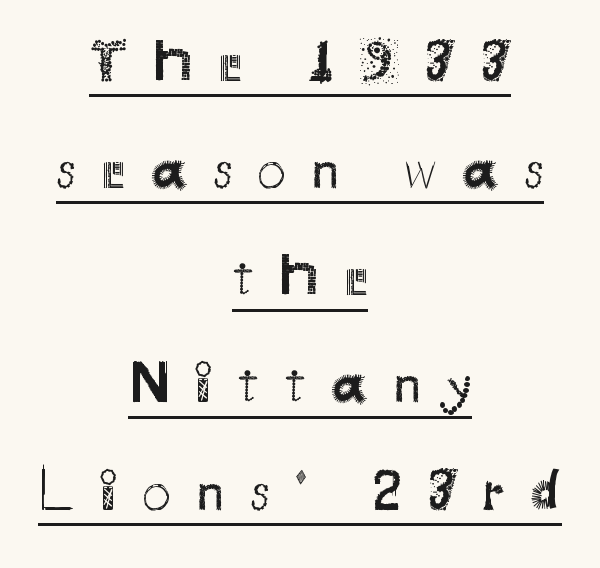
Q: Is the text bold? A: No.
Q: Is the text italic (slanted)? A: No, it is upright.
Q: Is the typeface a serif or a sans-serif typeface? A: Sans-serif.
Q: Is the text underlined? A: Yes.
Q: How is the paragraph aligned? A: Centered.
Q: Is the spacing between letters normal or unusually wide? A: Unusually wide.
Q: Width (condensed, normal, or wide)? A: Normal.
Q: Stroke contrast? A: Medium.
Q: x-height? A: Small.
Q: Monospaced? A: No.
